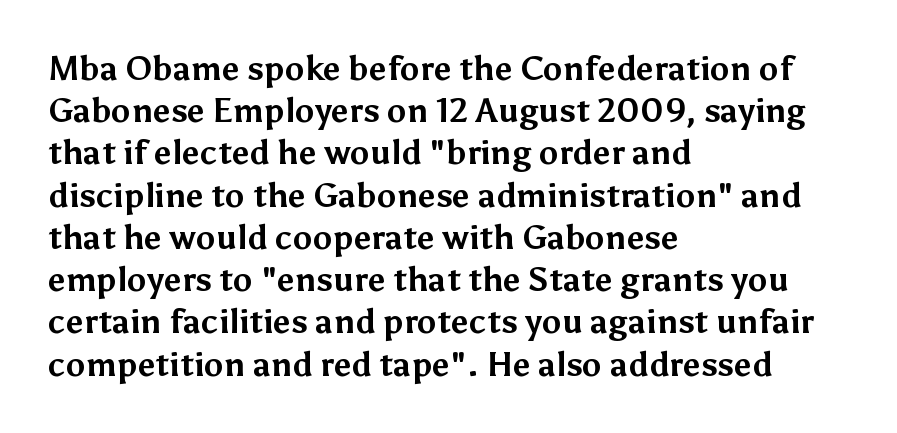
The image shows 33 px bold sans-serif type, upright; set left-aligned, normal line spacing (1.28x), normal letter spacing, not underlined; medium stroke contrast and a medium x-height.
